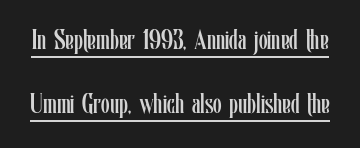
The image shows 28 px regular-weight, condensed type, upright; set loose line spacing (2.29x), normal letter spacing, underlined; low stroke contrast and a medium x-height.
